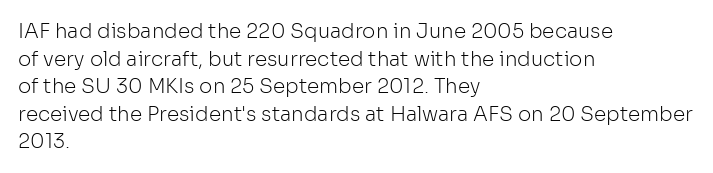
This rendering leaves character spacing at its baseline value. These lines stack with their left ends in a neat column. Reading down the column, the eye jumps a familiar distance to each next line. Stroke mass is kept to a normal reading level or below. Unlike italic type, these characters show no tilt at all. No word sits above an underline.
